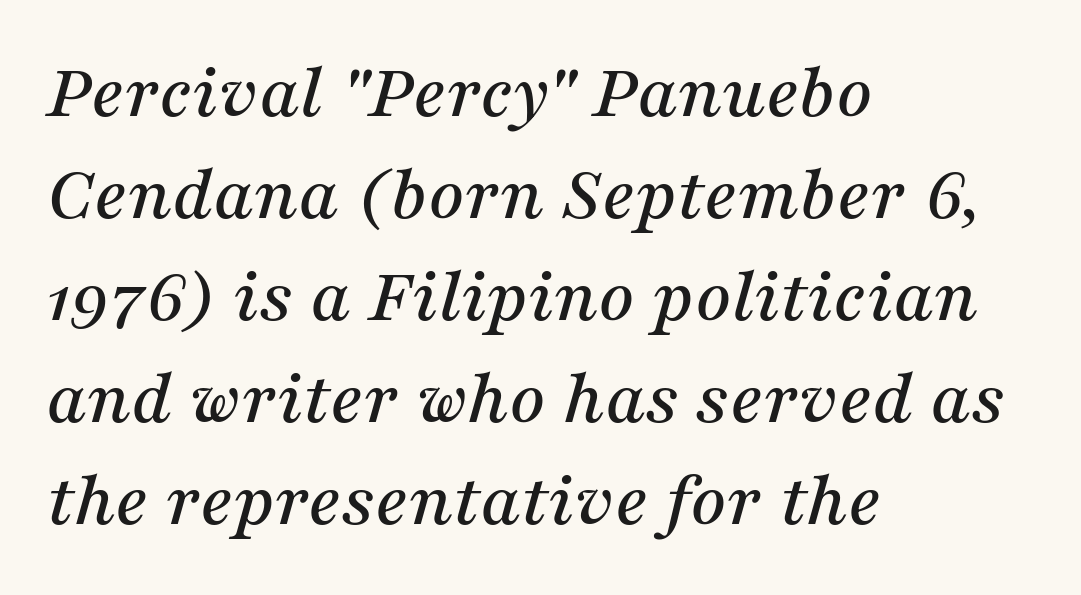
{"serif": "yes", "italic": "yes", "lean": "right", "slant_degrees": 16, "width": "normal", "stroke_contrast": "medium", "x_height": "medium", "monospaced": "no", "underline": "no", "align": "left", "line_spacing": "normal", "line_spacing_ratio": 1.29, "letter_spacing": "normal", "letter_spacing_em": 0.0, "glyph_px": 79}
